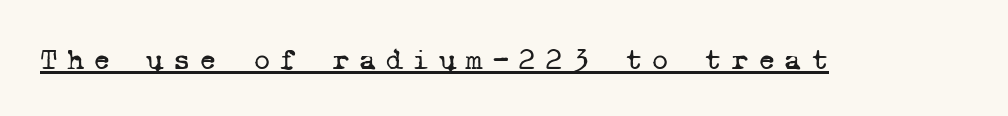
{"serif": "yes", "bold": "no", "weight": "regular", "width": "normal", "stroke_contrast": "low", "x_height": "medium", "monospaced": "yes", "underline": "yes", "letter_spacing": "wide", "letter_spacing_em": 0.3, "glyph_px": 30}
